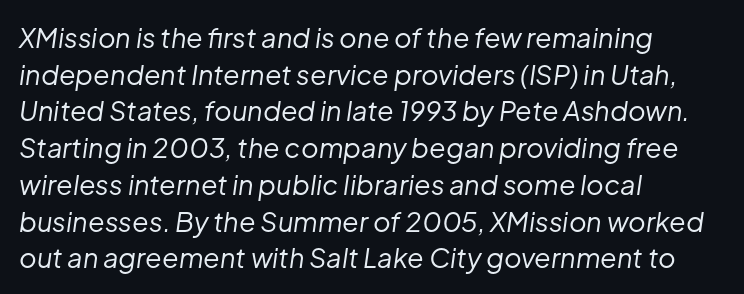
Q: Is the text bold? A: No.
Q: Is the text italic (slanted)? A: Yes, it leans right by about 8 degrees.
Q: Is the text underlined? A: No.
Q: How is the paragraph aligned? A: Left-aligned.
Q: Is the spacing between letters normal or unusually wide? A: Normal.
Q: Is the spacing between lines tight, normal or loose? A: Normal.
